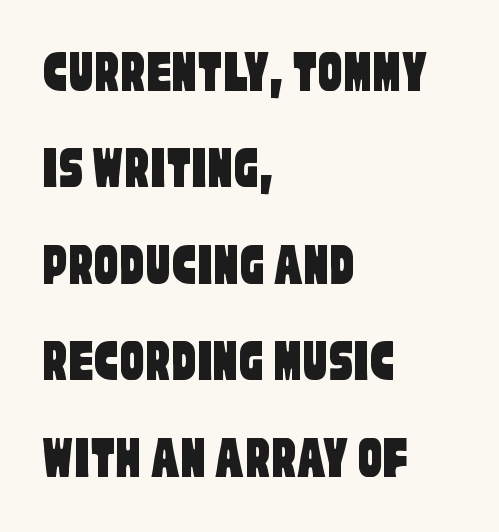
Q: Is the typeface a serif or a sans-serif typeface? A: Sans-serif.
Q: Is the text underlined? A: No.
Q: How is the paragraph aligned? A: Left-aligned.
Q: Is the spacing between letters normal or unusually wide? A: Normal.
Q: Is the spacing between lines tight, normal or loose? A: Normal.
Q: Width (condensed, normal, or wide)? A: Condensed.
Q: Stroke contrast? A: Low.
Q: x-height? A: Large.
Q: Monospaced? A: No.
